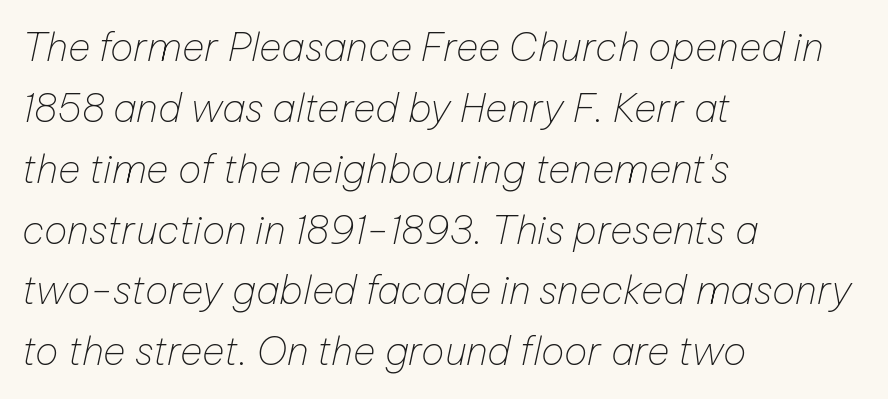
The axis of the letterforms is tilted away from vertical. Do the characters align in a grid? No, the font is proportional. Each word holds together tightly as a unit, with standard inter-letter gaps. Horizontal alignment here is leftward, the default for most running prose.
